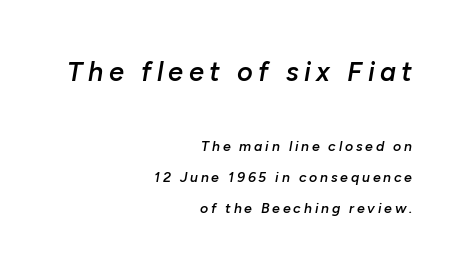
{"italic": "yes", "lean": "right", "slant_degrees": 10, "bold": "semi", "underline": "no", "align": "right", "line_spacing": "loose", "line_spacing_ratio": 2.23, "letter_spacing": "wide", "letter_spacing_em": 0.2, "larger_block": "first", "size_ratio": 1.93, "glyph_px": 27}
